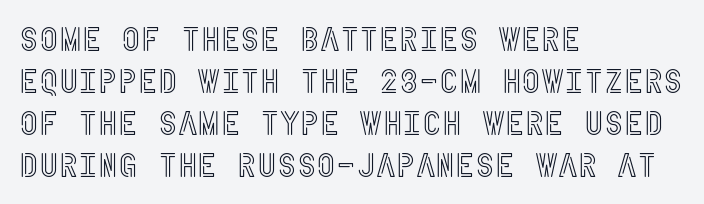
{"italic": "no", "width": "condensed", "x_height": "large", "underline": "no", "align": "left", "line_spacing_ratio": 1.24, "letter_spacing": "normal", "letter_spacing_em": 0.0, "glyph_px": 34}
